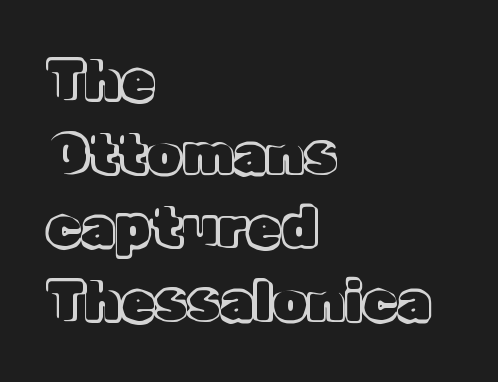
The image shows 55 px text type, upright; set left-aligned, normal line spacing (1.34x), normal letter spacing, not underlined; a medium x-height.
